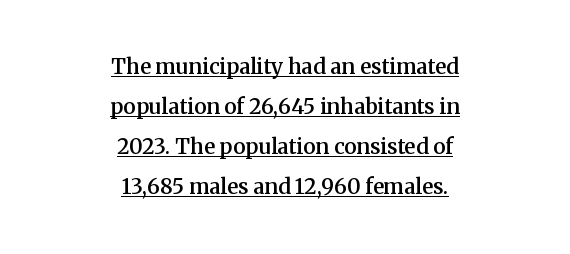
The image shows 21 px text type, upright; set centered, loose line spacing (1.91x), normal letter spacing, underlined.
